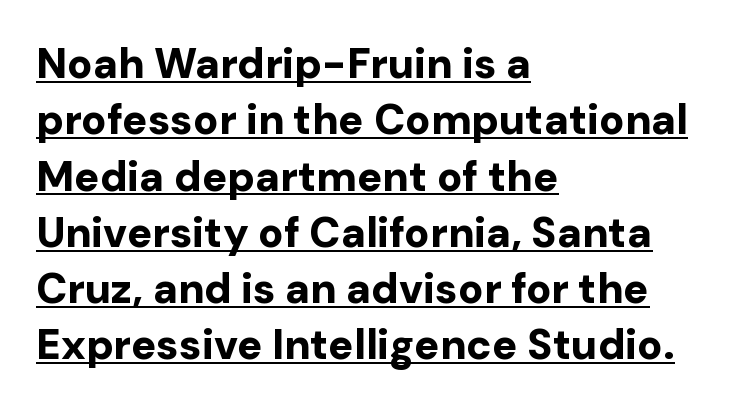
{"serif": "no", "italic": "no", "bold": "yes", "weight": "bold", "width": "normal", "stroke_contrast": "low", "x_height": "medium", "monospaced": "no", "underline": "yes", "align": "left", "line_spacing": "normal", "line_spacing_ratio": 1.34, "letter_spacing": "normal", "letter_spacing_em": 0.0, "glyph_px": 42}
